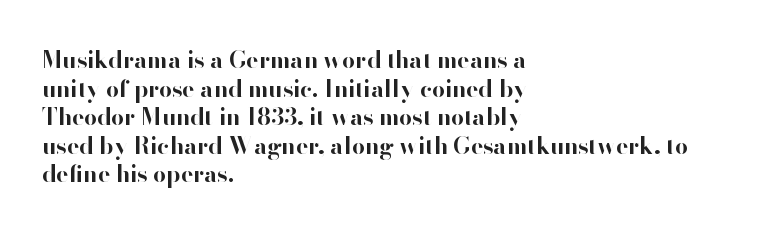
The image shows 23 px bold type, upright; set left-aligned, line spacing 1.24x, normal letter spacing, not underlined.
